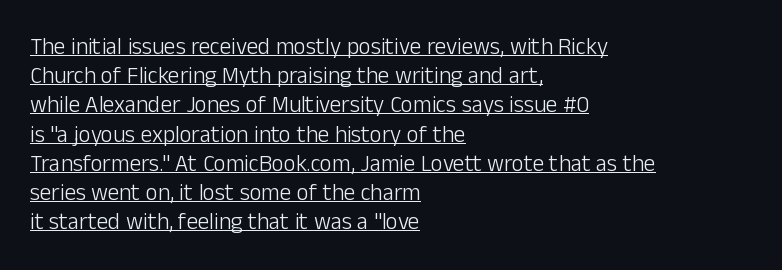
{"italic": "no", "bold": "no", "underline": "yes", "align": "left", "line_spacing": "normal", "line_spacing_ratio": 1.27, "letter_spacing": "normal", "letter_spacing_em": 0.0, "glyph_px": 23}
